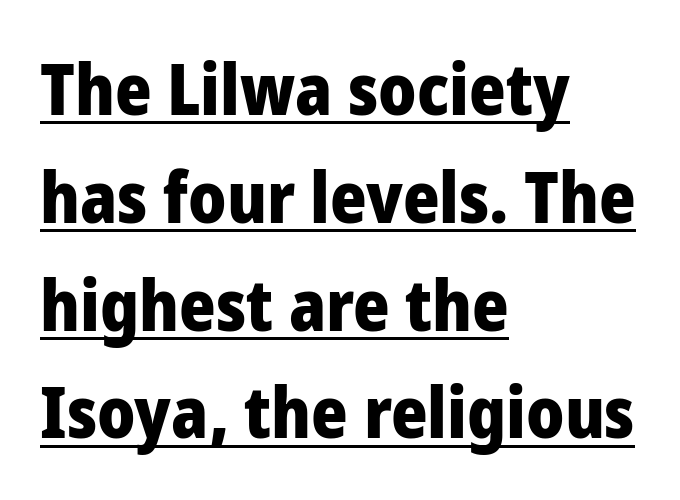
Q: Is the text bold? A: Yes.
Q: Is the text italic (slanted)? A: No, it is upright.
Q: Is the typeface a serif or a sans-serif typeface? A: Sans-serif.
Q: Is the text underlined? A: Yes.
Q: How is the paragraph aligned? A: Left-aligned.
Q: Is the spacing between letters normal or unusually wide? A: Normal.
Q: Is the spacing between lines tight, normal or loose? A: Normal.
Q: Width (condensed, normal, or wide)? A: Normal.
Q: Stroke contrast? A: Low.
Q: x-height? A: Medium.
Q: Monospaced? A: No.
